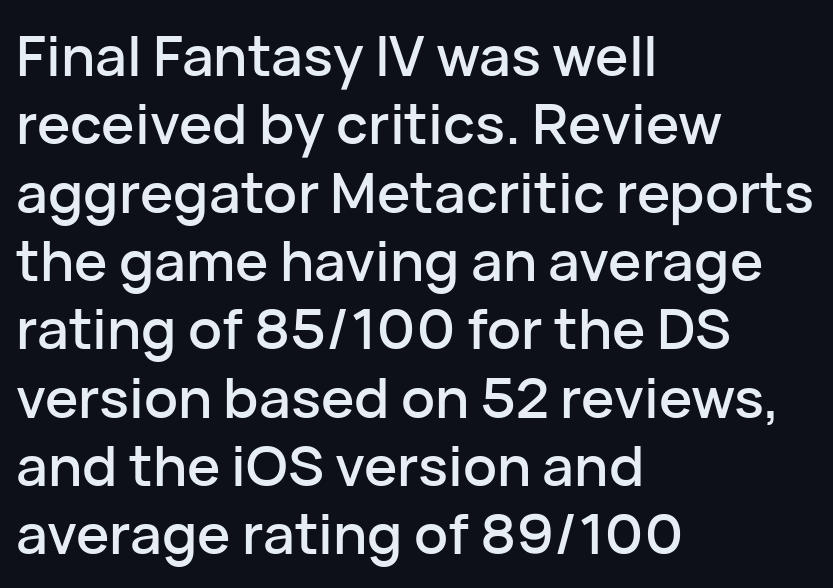
You can tell from the bare stems that sans-serif type was used. The rendering uses natural spacing where letterforms have individual widths. Every character sits straight up, as roman type does. Nobody drew a line under any word here.
